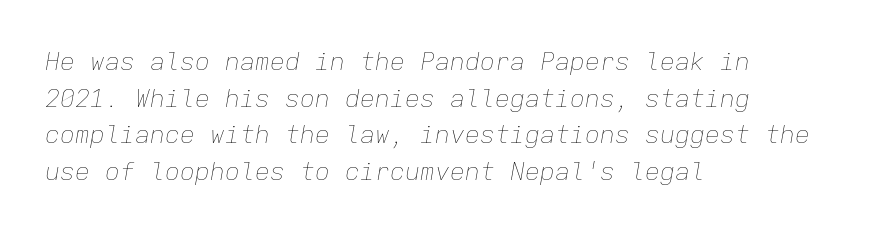
Here the glyphs are tracked normally, forming tight word shapes. Designer's note — italics engaged. The lines are quadded left. Weight class: somewhere from thin through regular.
